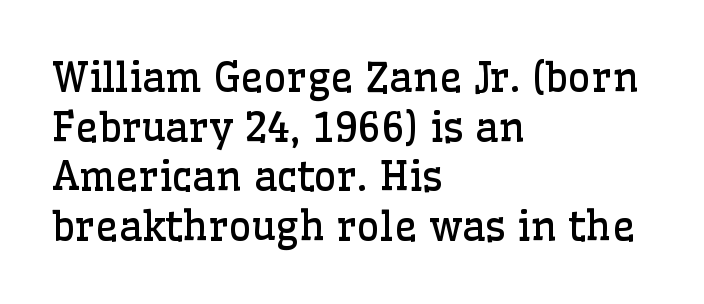
The image shows 40 px regular-weight serif type, upright; set left-aligned, line spacing 1.24x, normal letter spacing, not underlined; low stroke contrast and a medium x-height.
